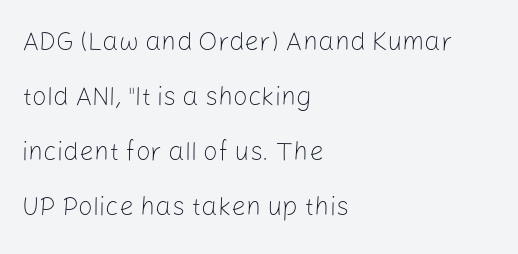
{"italic": "no", "bold": "no", "underline": "no", "align": "left", "line_spacing": "loose", "line_spacing_ratio": 2.12, "letter_spacing": "normal", "letter_spacing_em": 0.0, "glyph_px": 26}
